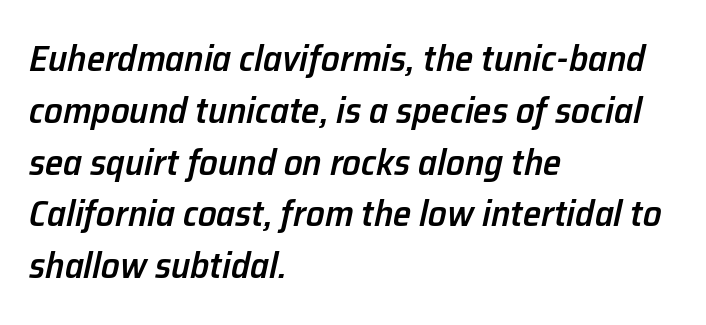
Note the varied advance widths — an 'i' is clearly narrower than an 'm'. The axis of the letterforms is tilted away from vertical. Stroke thickness is moderately raised; the sample reads as semibold. Rows of type keep a routine distance in the vertical direction.
